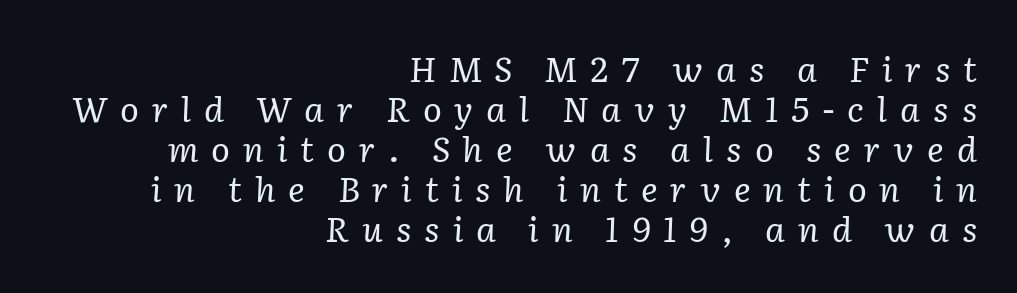
The rendering uses natural spacing where letterforms have individual widths. The font's italic variant was chosen for this text. Is there much room between lines? No — they nearly touch. The type family on display is of the serif kind.
